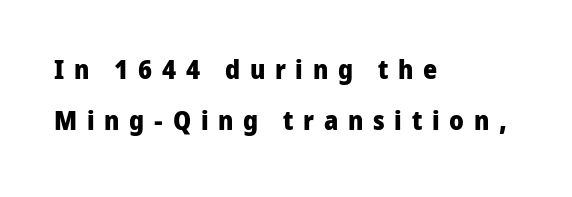
Layout note: lines flush left. Italic: no, the glyphs are upright roman. The letterforms stand isolated, each surrounded by extra space. Is the type bold? Yes — the strokes are clearly thick and heavy. A bare baseline throughout the passage.
